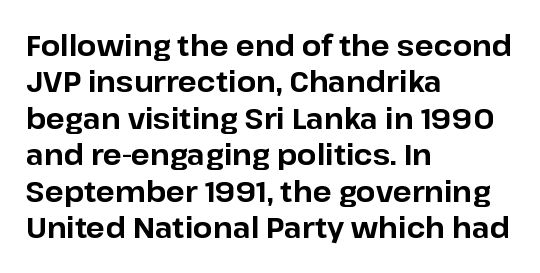
The image shows 28 px bold sans-serif type, upright; set left-aligned, normal line spacing (1.3x), normal letter spacing, not underlined; low stroke contrast and a medium x-height.
